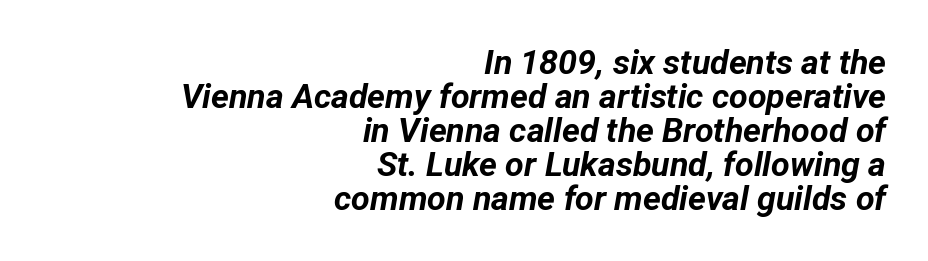
{"italic": "yes", "lean": "right", "slant_degrees": 12, "bold": "yes", "weight": "bold", "width": "normal", "stroke_contrast": "low", "x_height": "medium", "monospaced": "no", "underline": "no", "align": "right", "line_spacing": "tight", "line_spacing_ratio": 1.0, "letter_spacing": "normal", "letter_spacing_em": 0.0, "glyph_px": 34}
